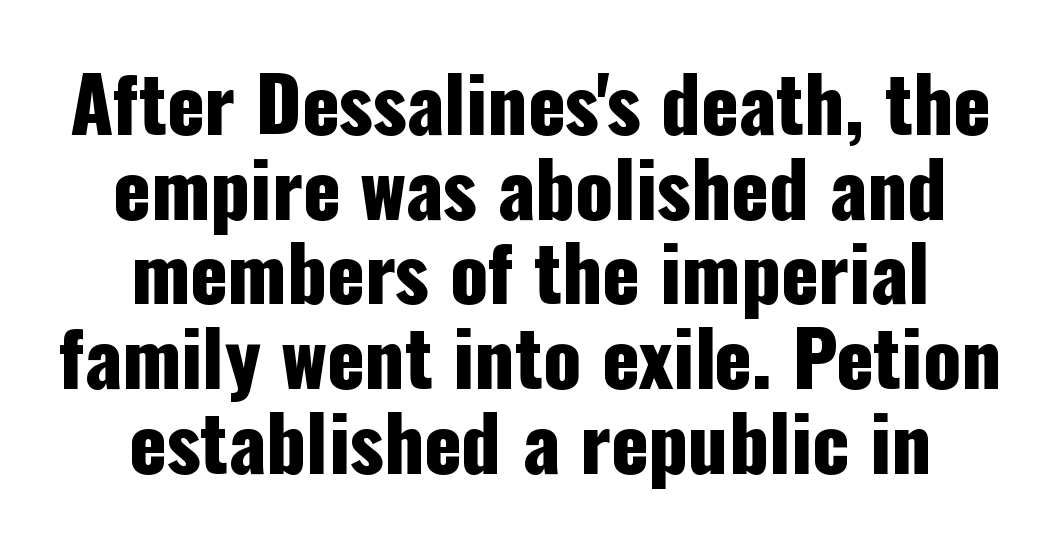
The image shows 77 px condensed sans-serif type, upright; set centered, tight line spacing (1.1x), normal letter spacing, not underlined; low stroke contrast and a medium x-height.
